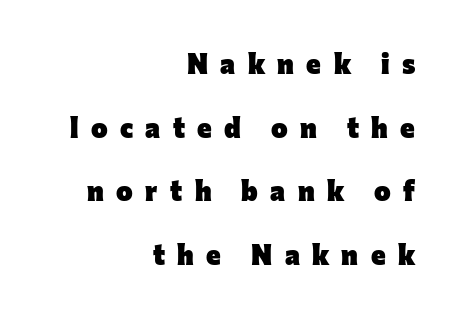
The rag falls on the left side of this text block. Unmarked baselines from the first word to the last. The font family rendered here belongs to the sans-serif group. Is there any slant? The stems are plumb. Characters follow at a spacing far wider than the type designer built in. The block of text is sparse from top to bottom, with ample space between rows.
